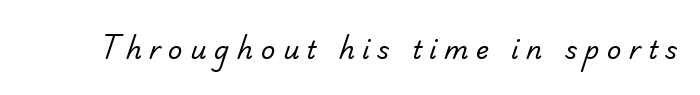
{"bold": "no", "underline": "no", "letter_spacing": "wide", "letter_spacing_em": 0.3, "glyph_px": 25}
